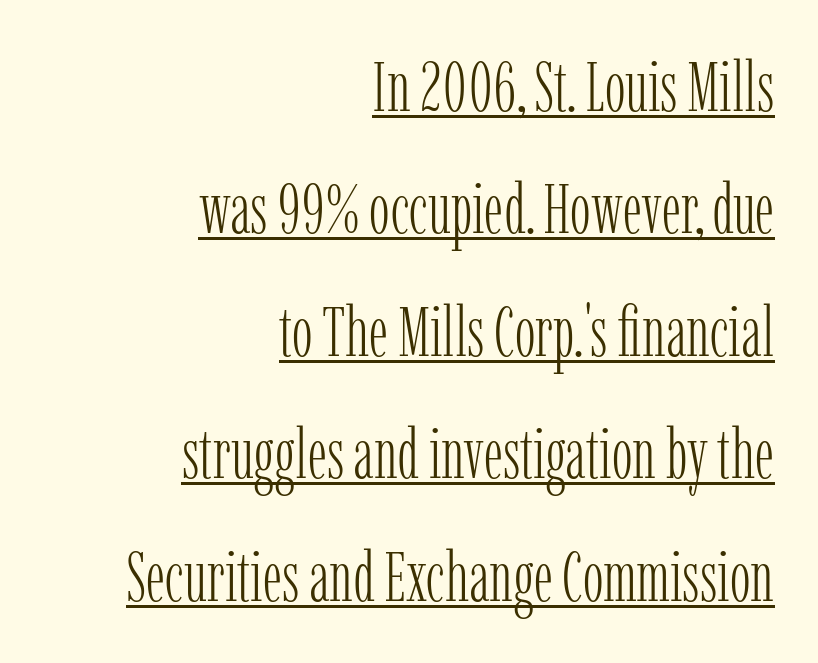
The rendering uses natural spacing where letterforms have individual widths. Weight: not bold — regular or lighter. These lines are set flush right with a ragged left edge. You could call the tracking neutral — neither tight nor loose. Little horizontal feet cap the strokes, marking this as serif type.
